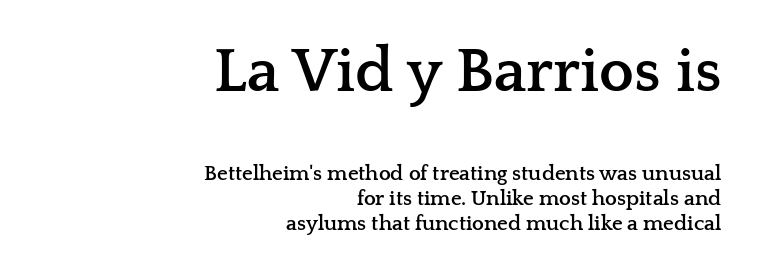
Q: Is the text bold? A: Yes.
Q: Is the text italic (slanted)? A: No, it is upright.
Q: Is the typeface a serif or a sans-serif typeface? A: Serif.
Q: Is the text underlined? A: No.
Q: How is the paragraph aligned? A: Right-aligned.
Q: Is the spacing between letters normal or unusually wide? A: Normal.
Q: Which block of text is set in a larger size, the first (top) or the second (bottom)? A: The first (top) one.
Q: Width (condensed, normal, or wide)? A: Wide.
Q: Stroke contrast? A: Low.
Q: x-height? A: Medium.
Q: Monospaced? A: No.
